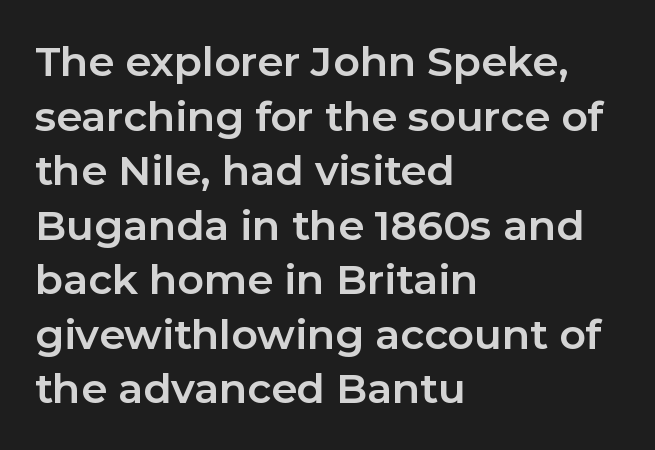
{"serif": "no", "italic": "no", "bold": "yes", "weight": "bold", "width": "normal", "stroke_contrast": "low", "x_height": "medium", "monospaced": "no", "underline": "no", "align": "left", "line_spacing": "normal", "line_spacing_ratio": 1.33, "letter_spacing": "normal", "letter_spacing_em": 0.0, "glyph_px": 41}
